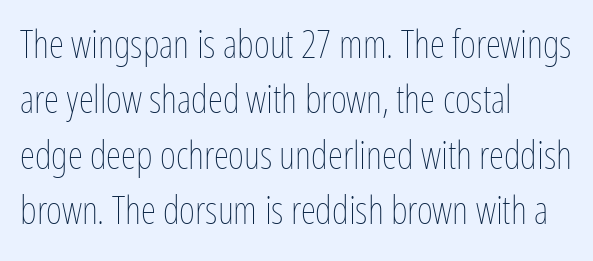
Q: Is the text bold? A: No.
Q: Is the text italic (slanted)? A: No, it is upright.
Q: Is the text underlined? A: No.
Q: How is the paragraph aligned? A: Left-aligned.
Q: Is the spacing between letters normal or unusually wide? A: Normal.
Q: Is the spacing between lines tight, normal or loose? A: Normal.
Q: Width (condensed, normal, or wide)? A: Condensed.
Q: Stroke contrast? A: Low.
Q: x-height? A: Medium.
Q: Monospaced? A: No.
